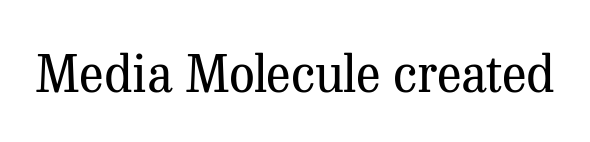
Bold? No — there's no thickening of the strokes. If you drew a line through each stem, it would be perfectly vertical. Each letter keeps its own natural width here, so spacing adapts to shape. What stands out about the letter spacing? Nothing — it is the standard amount. These lines are composed in type with serifs. Only glyphs here, with clear space below each row.
